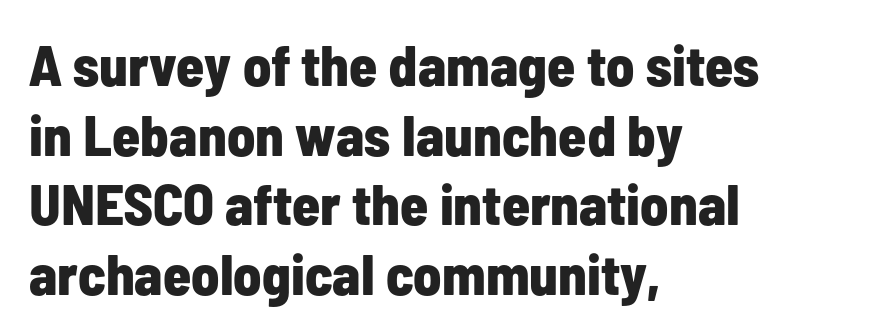
Notice how the passage keeps a crisp vertical edge on the left only. Typographic density is high because the face is bold. Character widths vary here, with narrow letters taking less room than wide ones. Classification — sans serif. The typography opts for an upright posture over an oblique one.
